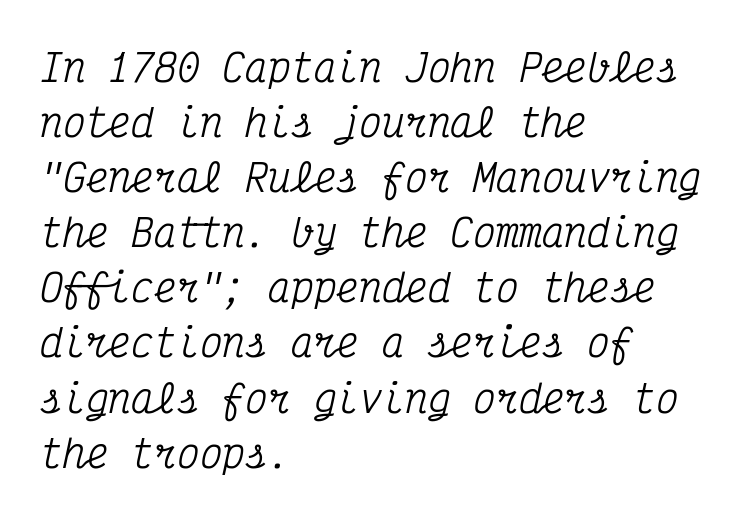
The image shows 38 px condensed serif type, italic (leaning right), monospaced; set left-aligned, normal line spacing (1.45x), normal letter spacing, not underlined; medium stroke contrast and a medium x-height.
